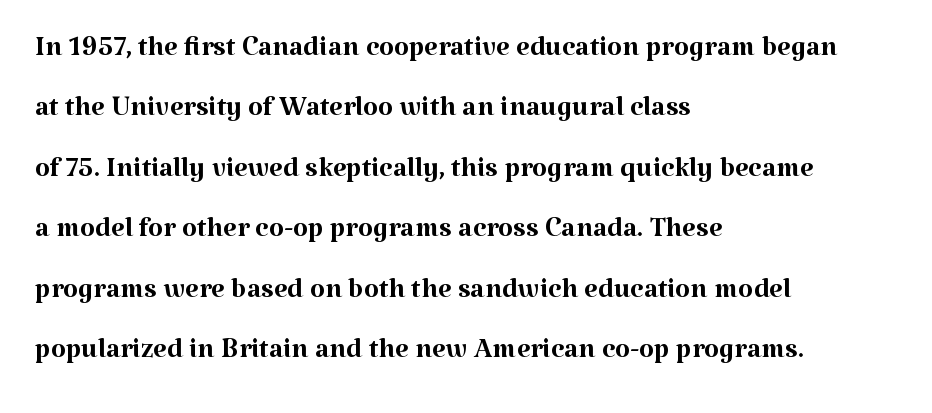
Interline gaps are of average width in this sample. The passage is arranged the way most books set body copy — flush left. The rendering keeps characters at their native spacing. Stroke thickness stays within the range of a standard reading face or lighter. Regarding serifs, this sample has them.
